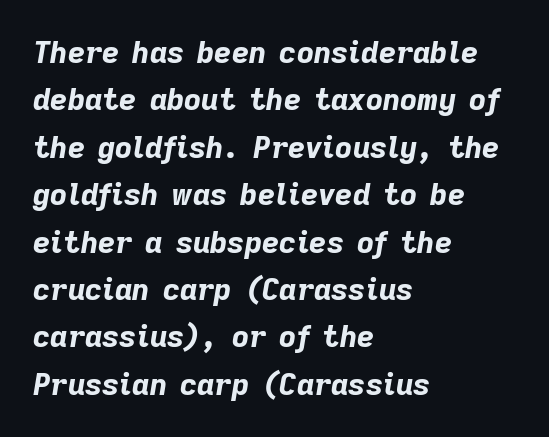
Each glyph is drawn with heavy, bold strokes. Line starts are locked; line ends wander. Quick note: interline space is typical. Glyph-to-glyph distance matches everyday printed text.
